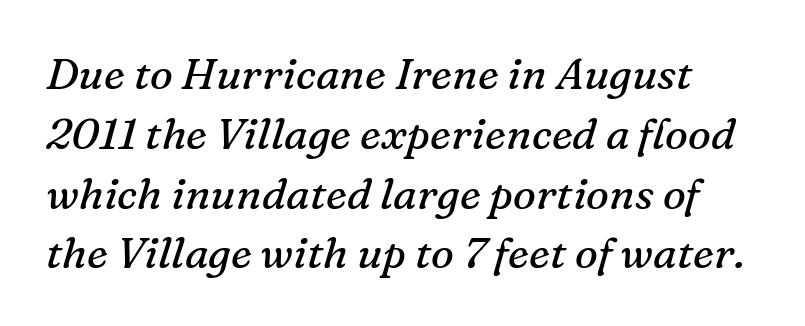
Looks like regular typesetting: each glyph gets only the width it needs. The tracking reads as untouched default to a designer's eye. Think standard paragraph weight, or any step lighter than that. This is serif lettering, the kind often seen in printed books. Notice how the stems are inclined rather than vertical — that's the hallmark of italics.
